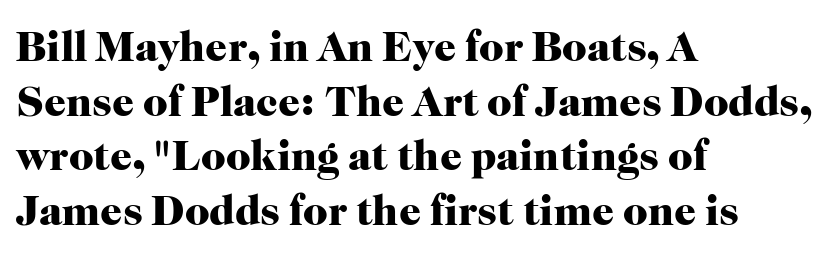
These lines keep a tight, regular rhythm from letter to letter. Honestly, there is no underline to notice here at all. The paragraph shown leans on its left margin. Note the varied advance widths — an 'i' is clearly narrower than an 'm'. Line spacing here is normal.
